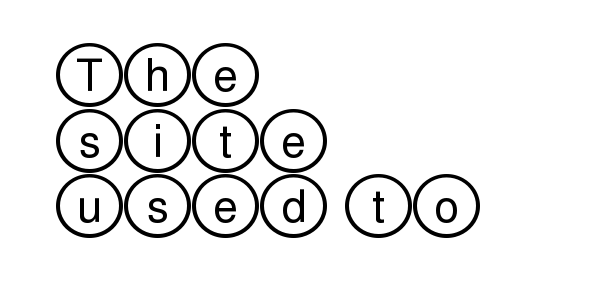
The image shows 44 px wide type, upright; set left-aligned, normal line spacing (1.49x), normal letter spacing, not underlined; a large x-height.
